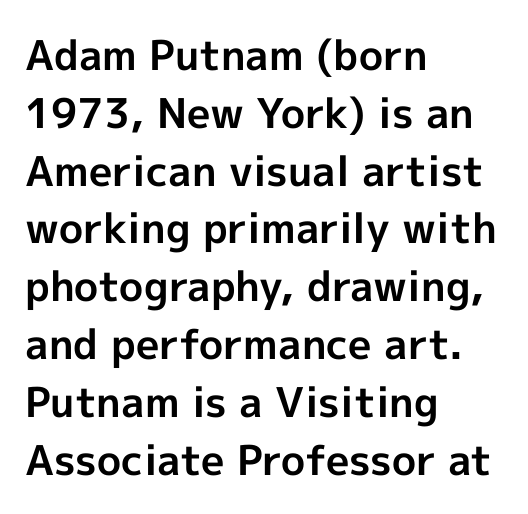
The image shows 41 px bold sans-serif type, upright; set left-aligned, normal line spacing (1.41x), normal letter spacing, not underlined; a medium x-height.
